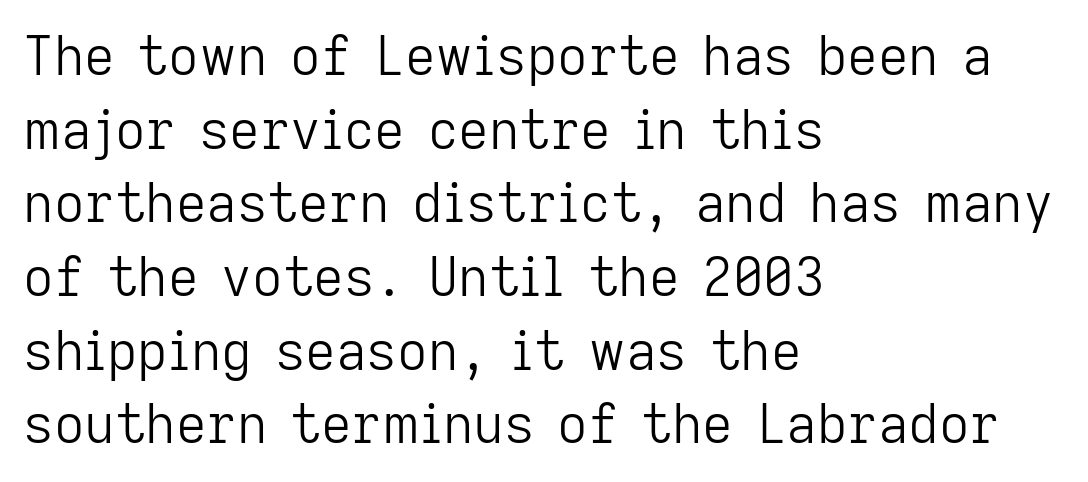
Check under the words: just untouched page. Do the letters lean? They stand straight. Spacing verdict: proportional, widths tailored to each character. Notice how the passage keeps a crisp vertical edge on the left only. Tracking here is standard; glyphs follow each other at the usual distance. This sample uses a sans-serif face.
